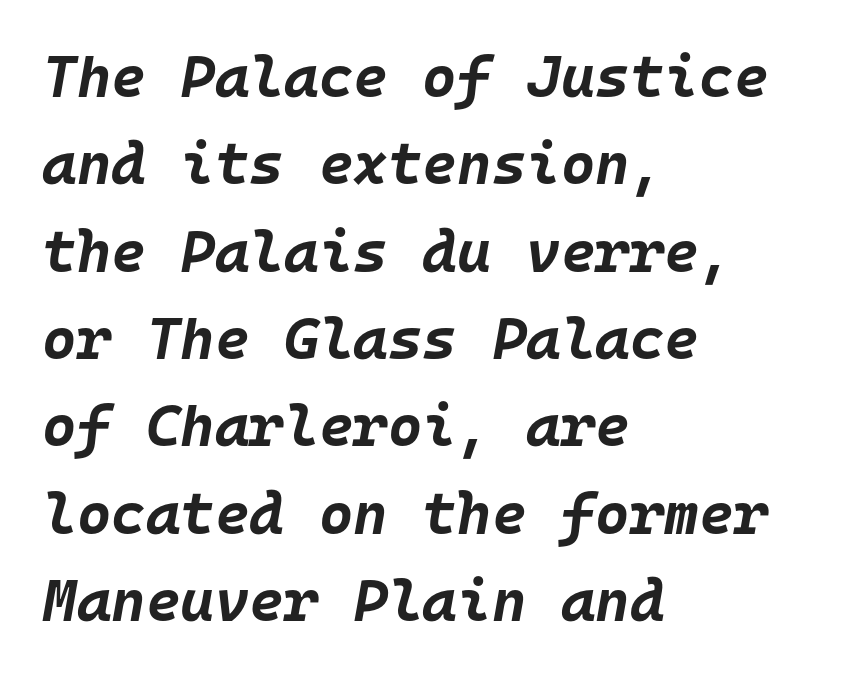
Q: Is the text bold? A: Yes.
Q: Is the text italic (slanted)? A: Yes, it leans right by about 10 degrees.
Q: Is the text underlined? A: No.
Q: How is the paragraph aligned? A: Left-aligned.
Q: Is the spacing between letters normal or unusually wide? A: Normal.
Q: Is the spacing between lines tight, normal or loose? A: Normal.
Q: Width (condensed, normal, or wide)? A: Normal.
Q: Stroke contrast? A: Low.
Q: x-height? A: Large.
Q: Monospaced? A: Yes.
